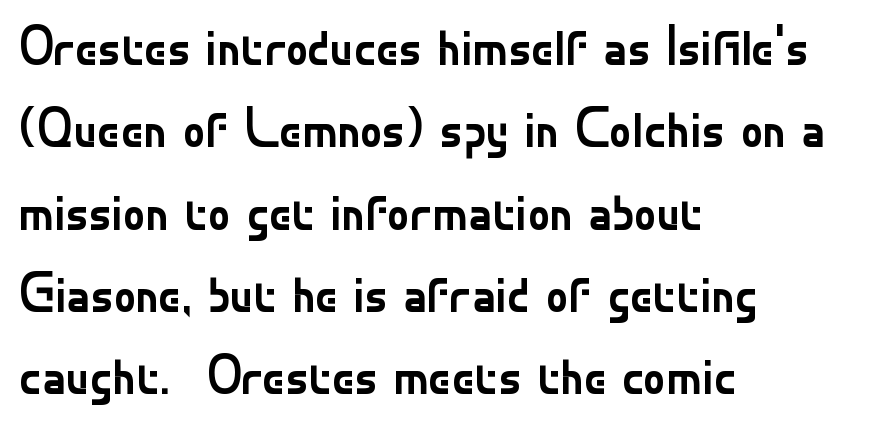
Posture: upright roman. Proportional: the letters do not fall into vertical columns. The paragraph has a hard left edge and a soft right edge. Tracking here is standard; glyphs follow each other at the usual distance.
